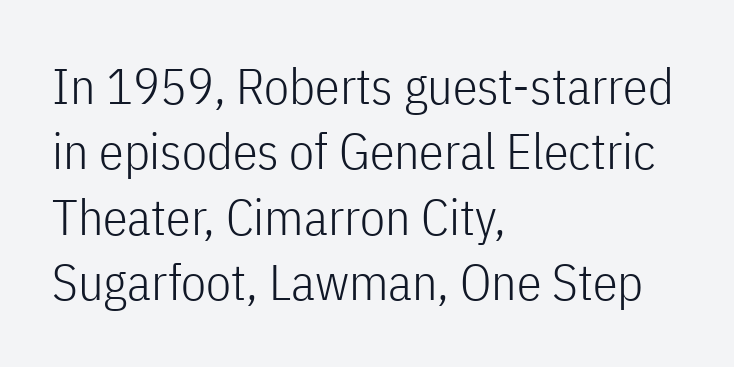
Glyph-to-glyph distance matches everyday printed text. Characters remain perfectly vertical along every line. Each letter's strokes conclude bluntly, with no projecting serifs. Each stroke keeps to a modest, everyday thickness or less. The area under the type is left untouched. Proportional: the letters do not fall into vertical columns.
